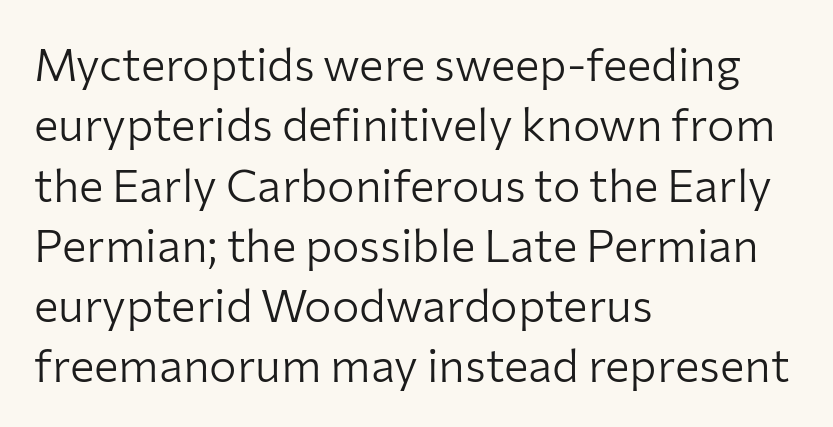
{"serif": "no", "italic": "no", "bold": "no", "weight": "light", "width": "normal", "stroke_contrast": "low", "x_height": "medium", "monospaced": "no", "underline": "no", "align": "left", "line_spacing": "normal", "line_spacing_ratio": 1.31, "letter_spacing": "normal", "letter_spacing_em": 0.0, "glyph_px": 46}
